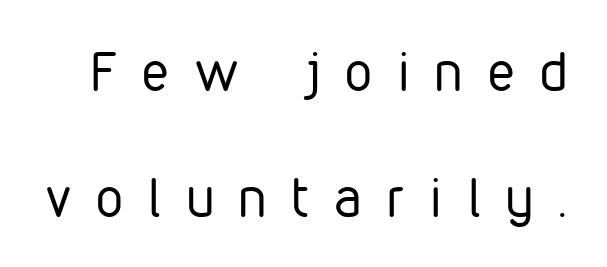
You could not count columns in this text — the font is proportionally spaced. The typeface chosen for these lines omits serifs. Substantial extra tracking has been applied to these lines. Compared with a typical body face, this is equally light or lighter still. How would I describe the line gaps? Wide and relaxed.
